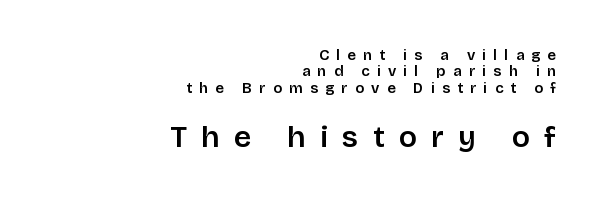
Every stem runs plumb, perpendicular to the baseline. This rendering uses right alignment, leaving the left contour irregular. Size hierarchy here favors the trailing block over the leading one. The passage shown is not underscored anywhere. Tracking value appears strongly positive — letters spread wide.
